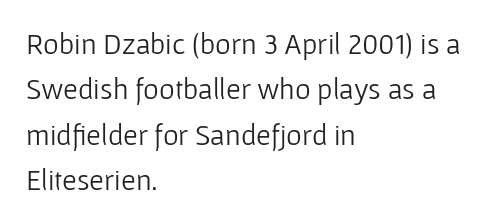
The letters stand upright; this is a roman face. The lines are quadded left. Each letter keeps its own natural width here, so spacing adapts to shape. This rendering leaves character spacing at its baseline value.
